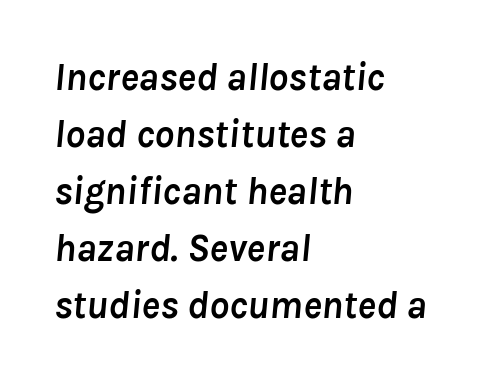
{"italic": "yes", "lean": "right", "slant_degrees": 8, "bold": "yes", "weight": "semibold", "width": "normal", "stroke_contrast": "low", "x_height": "medium", "monospaced": "no", "underline": "no", "align": "left", "line_spacing": "normal", "line_spacing_ratio": 1.46, "letter_spacing": "normal", "letter_spacing_em": 0.0, "glyph_px": 39}
